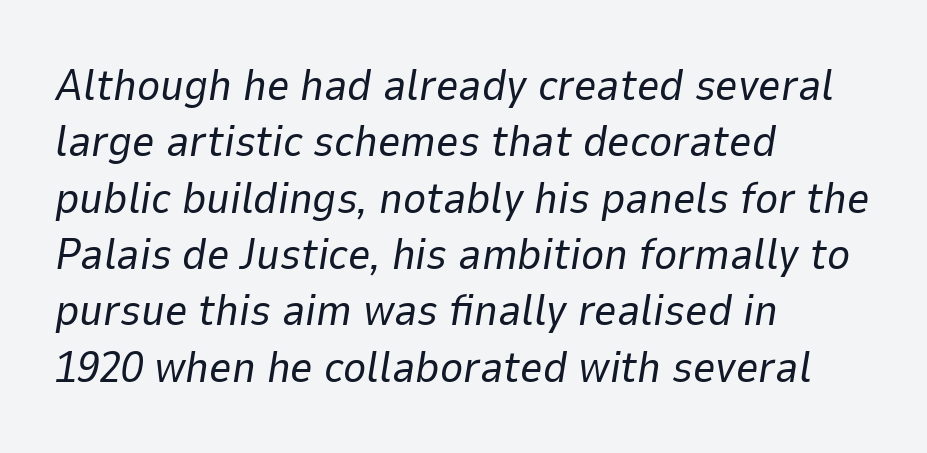
Q: Is the text bold? A: No.
Q: Is the text italic (slanted)? A: Yes, it leans right by about 9 degrees.
Q: Is the text underlined? A: No.
Q: How is the paragraph aligned? A: Left-aligned.
Q: Is the spacing between letters normal or unusually wide? A: Normal.
Q: Is the spacing between lines tight, normal or loose? A: Normal.
Q: Width (condensed, normal, or wide)? A: Normal.
Q: Stroke contrast? A: Low.
Q: x-height? A: Medium.
Q: Monospaced? A: No.
